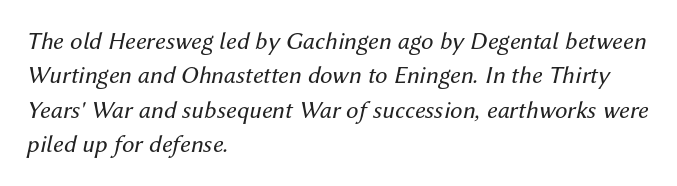
Q: Is the text bold? A: No.
Q: Is the text italic (slanted)? A: Yes, it leans right by about 12 degrees.
Q: Is the text underlined? A: No.
Q: How is the paragraph aligned? A: Left-aligned.
Q: Is the spacing between letters normal or unusually wide? A: Normal.
Q: Is the spacing between lines tight, normal or loose? A: Normal.
